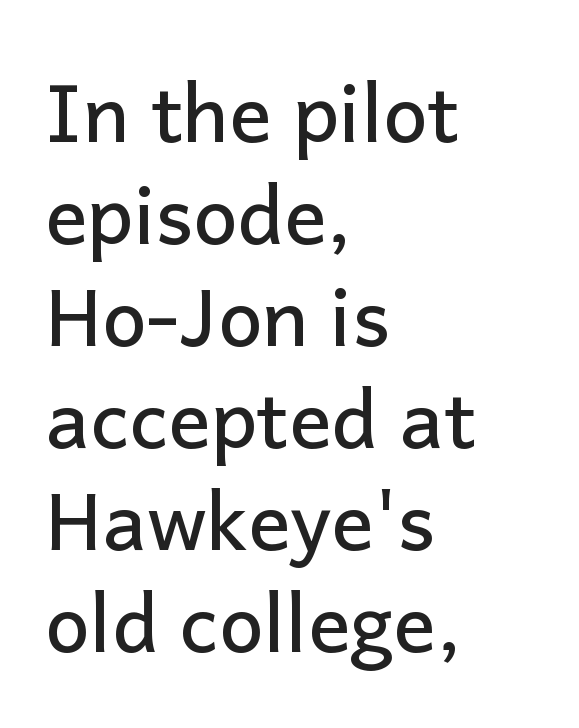
Q: Is the text italic (slanted)? A: No, it is upright.
Q: Is the typeface a serif or a sans-serif typeface? A: Sans-serif.
Q: Is the text underlined? A: No.
Q: How is the paragraph aligned? A: Left-aligned.
Q: Is the spacing between letters normal or unusually wide? A: Normal.
Q: Is the spacing between lines tight, normal or loose? A: Normal.
Q: Width (condensed, normal, or wide)? A: Normal.
Q: Stroke contrast? A: Low.
Q: x-height? A: Medium.
Q: Monospaced? A: No.
